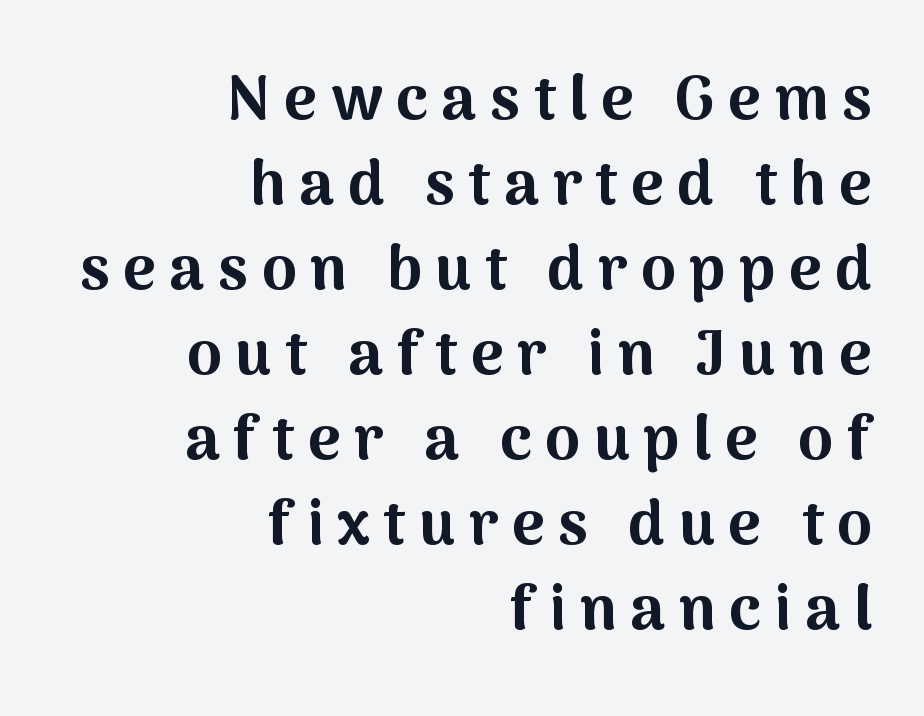
Someone cranked the tracking dial way up on this one. A typesetter would call this proportional, since set widths differ per character. The ragged edge is on the left, which tells us the setting is flush right. Stroke terminals: plain, sans-serif. Style check: upright.
